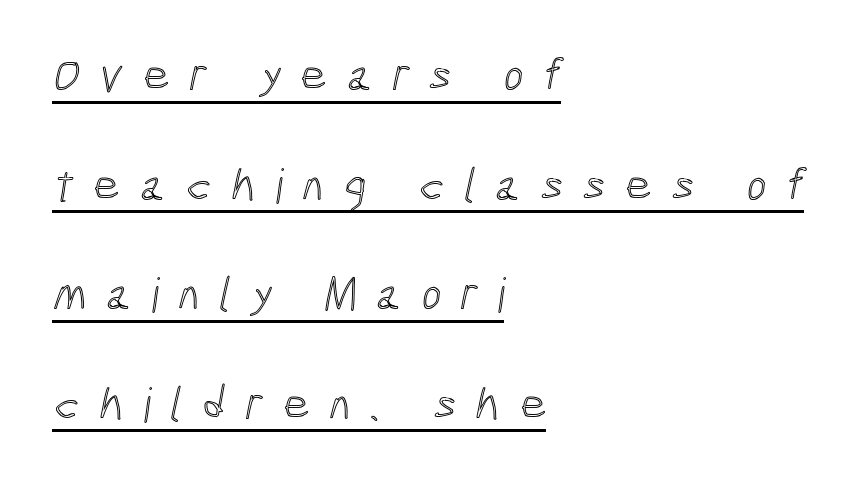
The line-height multiplier appears high, well above default. The passage shown has open, widely tracked lettering throughout. Visually the block forms a straight wall on the left and a jagged coastline on the right. These lines are rendered in a variable-pitch font.
